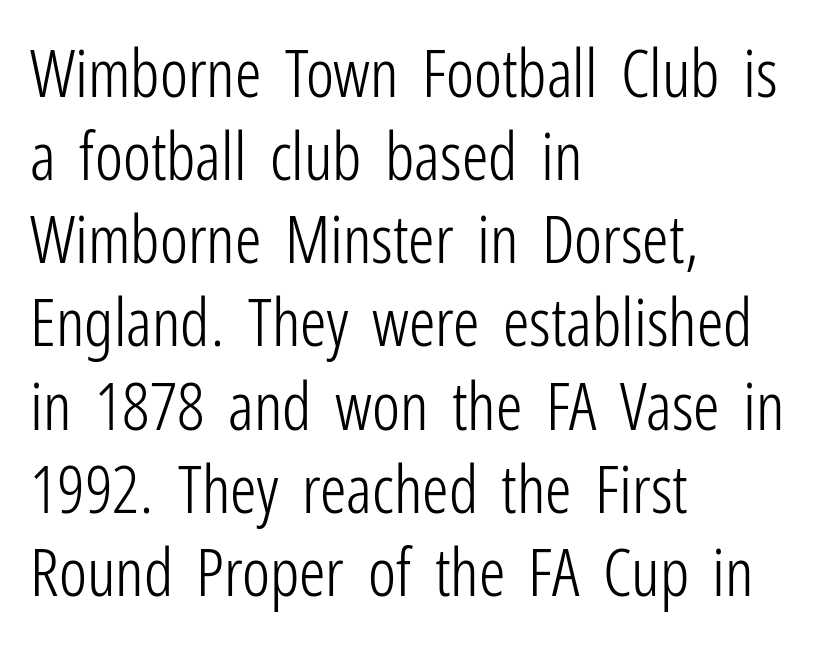
Varying glyph widths throughout — classic text-font behaviour. Any mark beneath the type? The region is blank. This is not heavy type; no bold has been used. Does extra space separate the letters? No, they use regular spacing. These lines are composed in type without serifs. Every stem runs plumb, perpendicular to the baseline.
